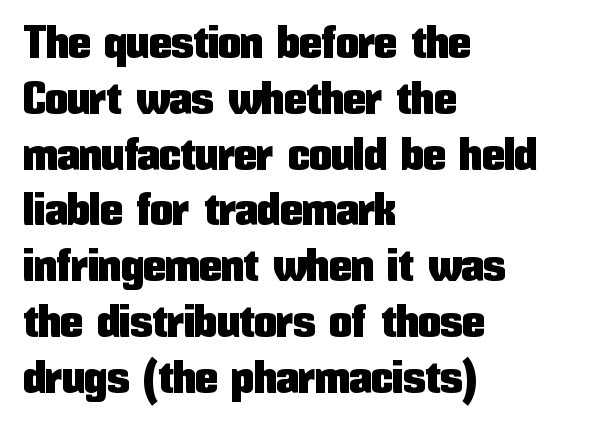
The image shows 45 px condensed sans-serif type, upright; set left-aligned, line spacing 1.24x, normal letter spacing, not underlined; low stroke contrast and a medium x-height.
